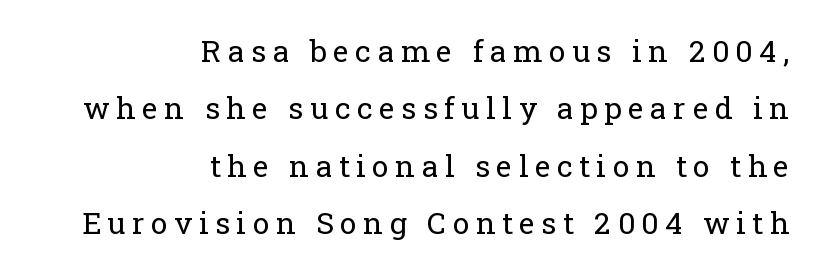
The image shows 30 px regular-weight serif type, upright; set right-aligned, loose line spacing (1.91x), unusually wide letter spacing (+0.22 em), not underlined; low stroke contrast and a medium x-height.
